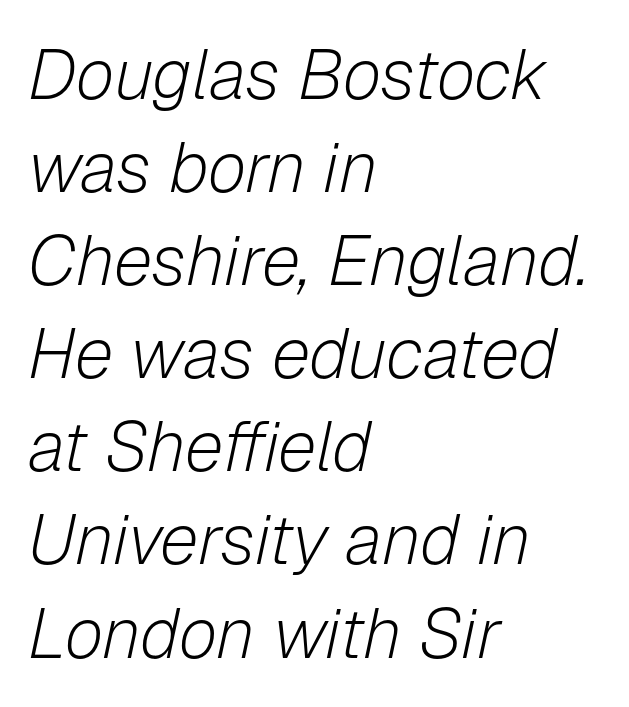
When letters slant like this, we call the style italic. The lines in this sample share a left origin and differ only in where they stop. Evenly set lines give the paragraph a standard silhouette. Lines of text with bare space underneath.
